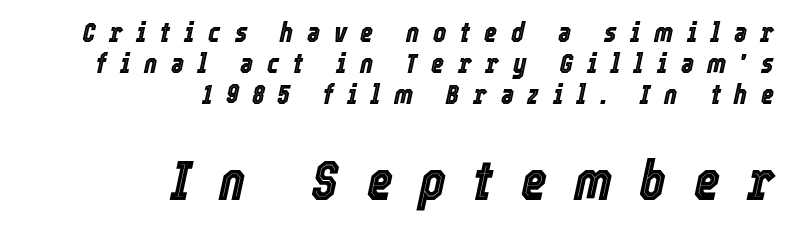
The image shows 56 px condensed type, italic (leaning right); set right-aligned, tight line spacing (1.1x), unusually wide letter spacing (+0.49 em), not underlined; the second (bottom) block is 2.0x larger; a medium x-height.
